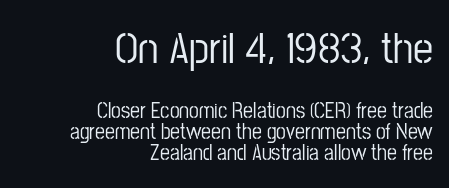
{"serif": "no", "italic": "no", "width": "condensed", "stroke_contrast": "low", "x_height": "medium", "monospaced": "no", "underline": "no", "align": "right", "line_spacing": "tight", "line_spacing_ratio": 0.96, "letter_spacing": "normal", "letter_spacing_em": 0.0, "larger_block": "first", "size_ratio": 2.05, "glyph_px": 45}
